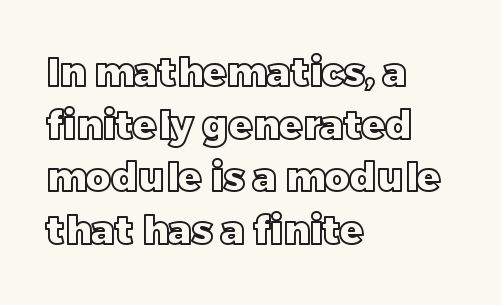
The image shows 39 px text type, upright; set left-aligned, normal line spacing (1.35x), normal letter spacing, not underlined; a large x-height.
